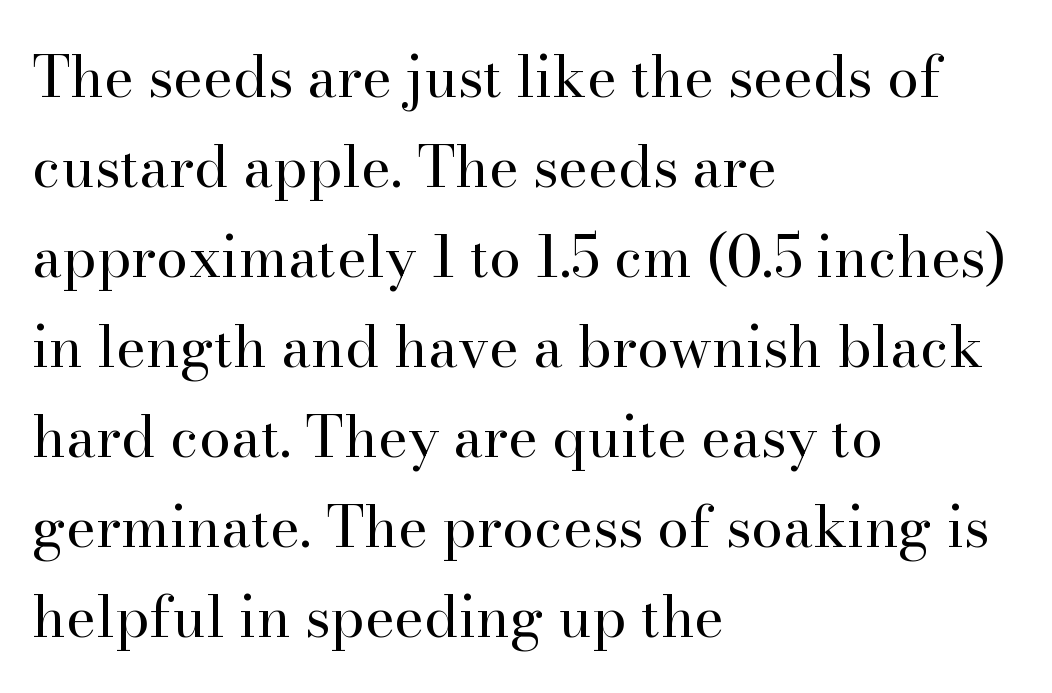
Q: Is the text bold? A: No.
Q: Is the text italic (slanted)? A: No, it is upright.
Q: Is the typeface a serif or a sans-serif typeface? A: Serif.
Q: Is the text underlined? A: No.
Q: How is the paragraph aligned? A: Left-aligned.
Q: Is the spacing between letters normal or unusually wide? A: Normal.
Q: Is the spacing between lines tight, normal or loose? A: Normal.
Q: Width (condensed, normal, or wide)? A: Normal.
Q: Stroke contrast? A: High.
Q: x-height? A: Small.
Q: Monospaced? A: No.
